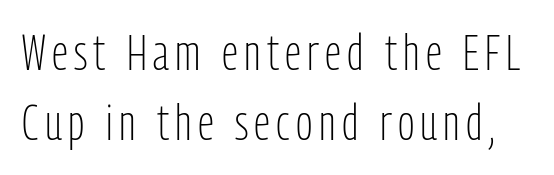
The image shows 49 px light, condensed sans-serif type, upright; set normal line spacing (1.43x), not underlined; low stroke contrast and a medium x-height.
